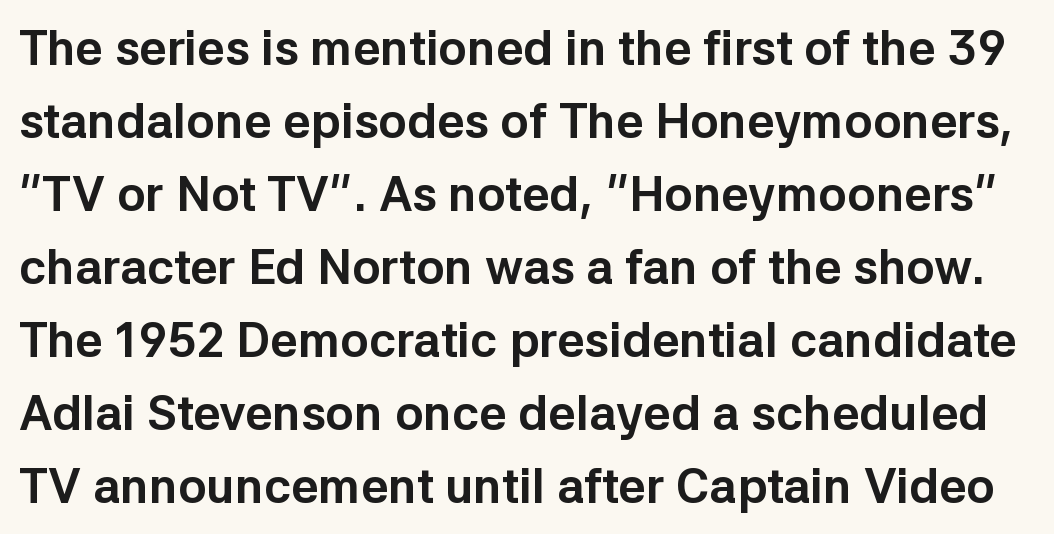
The image shows 48 px bold sans-serif type, upright; set normal line spacing (1.52x), normal letter spacing, not underlined; low stroke contrast and a medium x-height.
